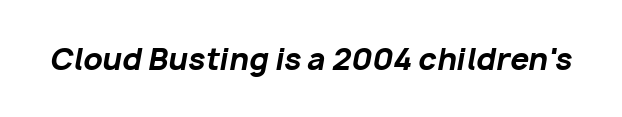
Q: Is the text bold? A: Yes.
Q: Is the text italic (slanted)? A: Yes, it leans right by about 10 degrees.
Q: Is the text underlined? A: No.
Q: Is the spacing between letters normal or unusually wide? A: Normal.
Q: Width (condensed, normal, or wide)? A: Normal.
Q: Stroke contrast? A: Low.
Q: x-height? A: Medium.
Q: Monospaced? A: No.
